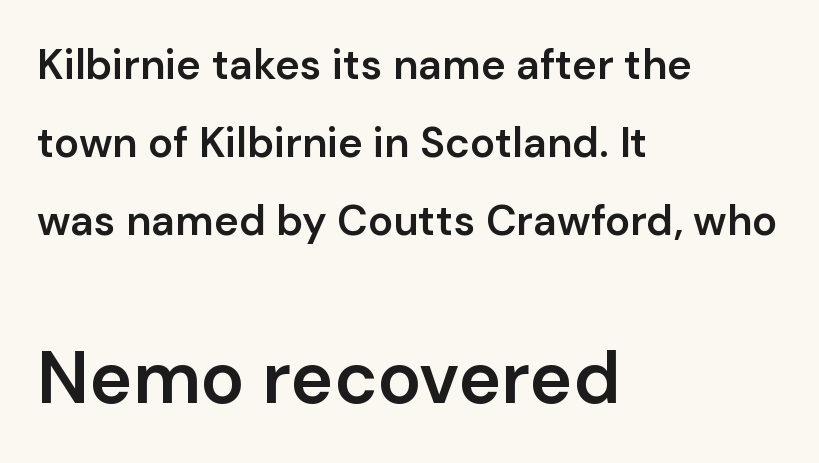
Q: Is the text bold? A: Semi-bold.
Q: Is the text italic (slanted)? A: No, it is upright.
Q: Is the typeface a serif or a sans-serif typeface? A: Sans-serif.
Q: Is the text underlined? A: No.
Q: How is the paragraph aligned? A: Left-aligned.
Q: Is the spacing between letters normal or unusually wide? A: Normal.
Q: Which block of text is set in a larger size, the first (top) or the second (bottom)? A: The second (bottom) one.
Q: Width (condensed, normal, or wide)? A: Normal.
Q: Stroke contrast? A: Low.
Q: x-height? A: Medium.
Q: Monospaced? A: No.
